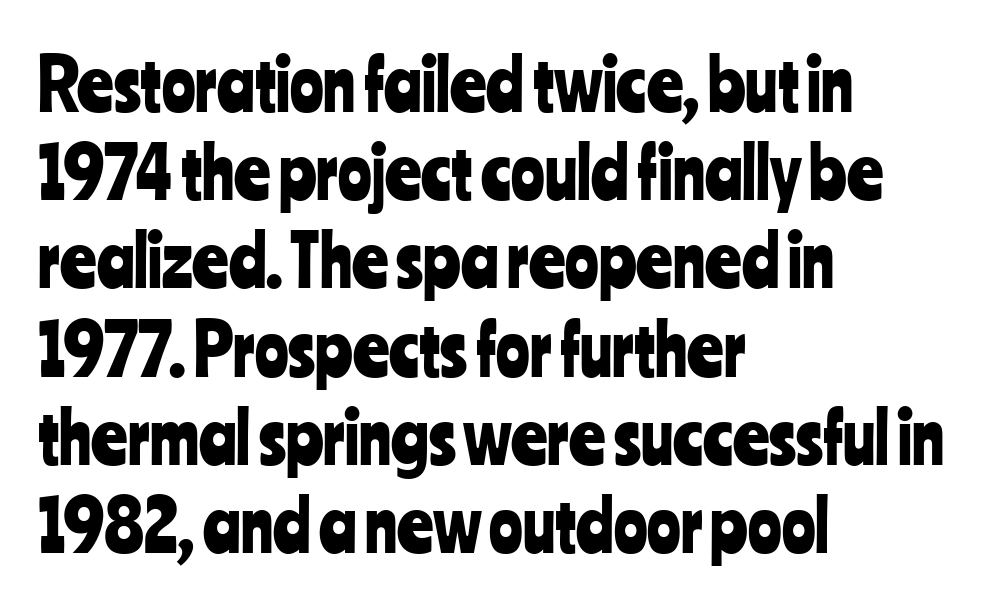
{"serif": "no", "italic": "no", "width": "condensed", "stroke_contrast": "low", "x_height": "medium", "monospaced": "no", "underline": "no", "align": "left", "line_spacing": "normal", "line_spacing_ratio": 1.26, "letter_spacing": "normal", "letter_spacing_em": 0.0, "glyph_px": 70}
